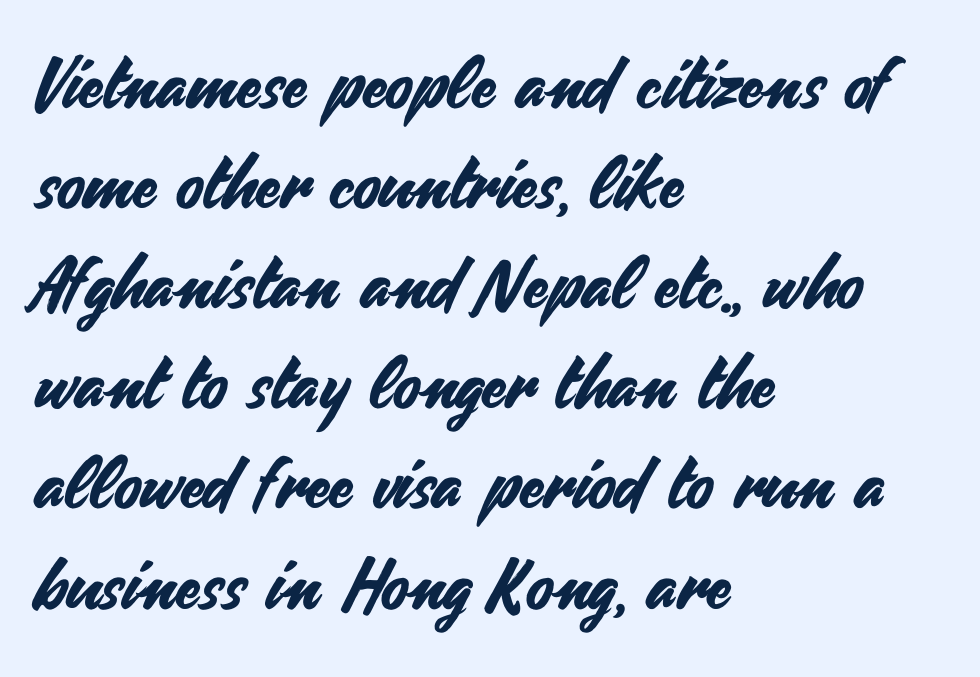
Q: Is the text italic (slanted)? A: Yes.
Q: Is the typeface a serif or a sans-serif typeface? A: Sans-serif.
Q: Is the text underlined? A: No.
Q: How is the paragraph aligned? A: Left-aligned.
Q: Is the spacing between letters normal or unusually wide? A: Normal.
Q: Is the spacing between lines tight, normal or loose? A: Normal.
Q: Width (condensed, normal, or wide)? A: Normal.
Q: Stroke contrast? A: Medium.
Q: x-height? A: Small.
Q: Monospaced? A: No.
